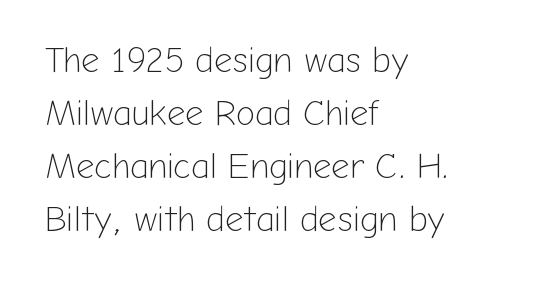
The image shows 36 px light sans-serif type, upright; set left-aligned, normal line spacing (1.47x), normal letter spacing, not underlined; low stroke contrast and a medium x-height.
